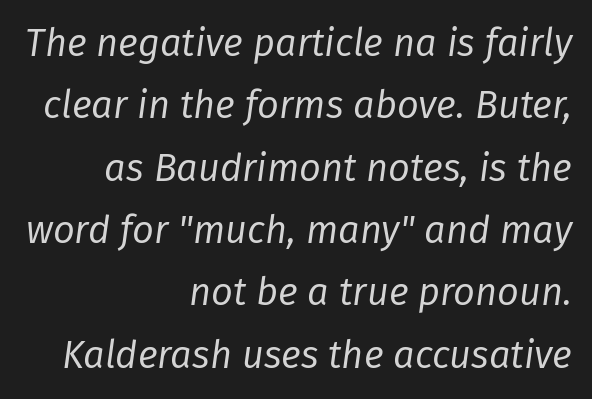
Q: Is the text bold? A: No.
Q: Is the text italic (slanted)? A: Yes, it leans right by about 8 degrees.
Q: Is the text underlined? A: No.
Q: How is the paragraph aligned? A: Right-aligned.
Q: Is the spacing between letters normal or unusually wide? A: Normal.
Q: Is the spacing between lines tight, normal or loose? A: Normal.
Q: Width (condensed, normal, or wide)? A: Normal.
Q: Stroke contrast? A: Low.
Q: x-height? A: Medium.
Q: Monospaced? A: No.
